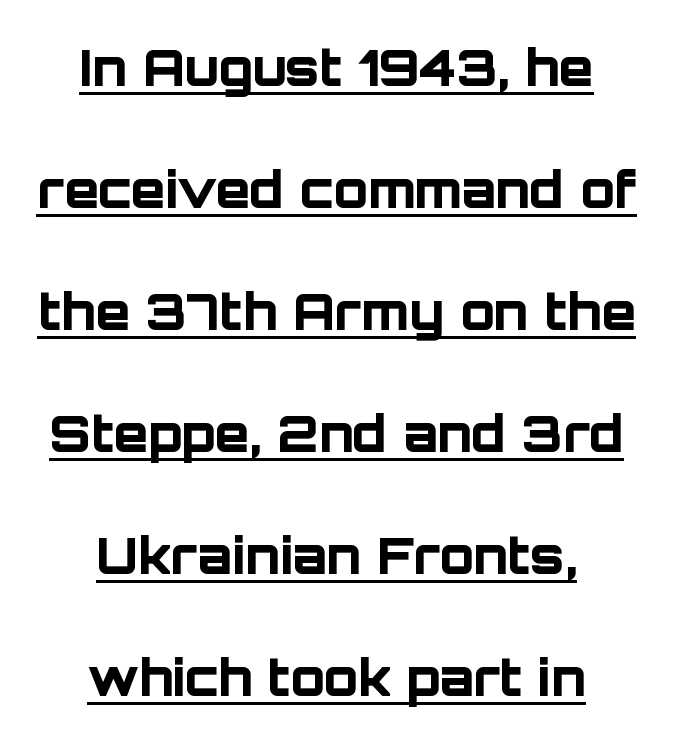
The image shows 50 px bold sans-serif type, upright; set centered, loose line spacing (2.44x), normal letter spacing, underlined; low stroke contrast and a large x-height.
